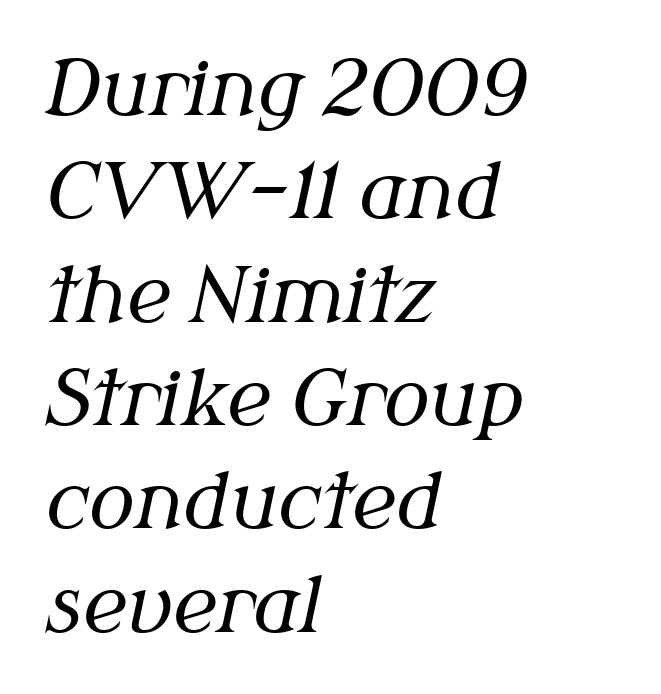
The image shows 76 px regular-weight serif type, italic (leaning right); set left-aligned, normal line spacing (1.36x), normal letter spacing, not underlined; medium stroke contrast and a medium x-height.
